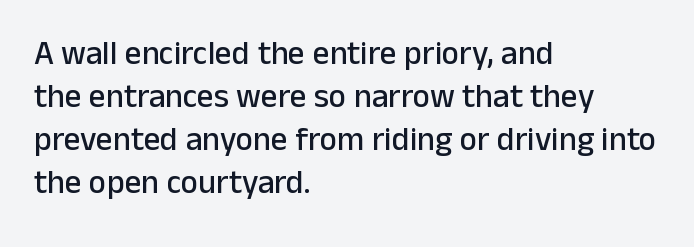
Q: Is the text italic (slanted)? A: No, it is upright.
Q: Is the typeface a serif or a sans-serif typeface? A: Sans-serif.
Q: Is the text underlined? A: No.
Q: How is the paragraph aligned? A: Left-aligned.
Q: Is the spacing between letters normal or unusually wide? A: Normal.
Q: Is the spacing between lines tight, normal or loose? A: Normal.
Q: Width (condensed, normal, or wide)? A: Normal.
Q: Stroke contrast? A: Low.
Q: x-height? A: Medium.
Q: Monospaced? A: No.
